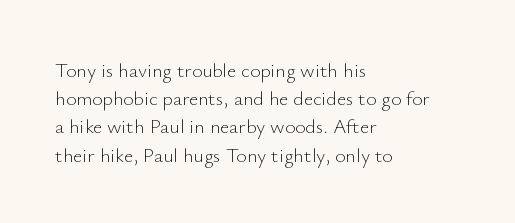
Q: Is the text bold? A: No.
Q: Is the text italic (slanted)? A: No, it is upright.
Q: Is the text underlined? A: No.
Q: How is the paragraph aligned? A: Left-aligned.
Q: Is the spacing between letters normal or unusually wide? A: Normal.
Q: Is the spacing between lines tight, normal or loose? A: Normal.
